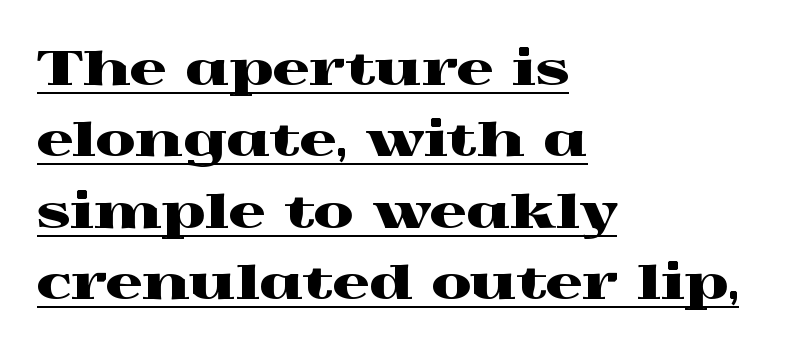
The image shows 46 px wide serif type, upright; set left-aligned, normal line spacing (1.55x), normal letter spacing, underlined; a medium x-height.
